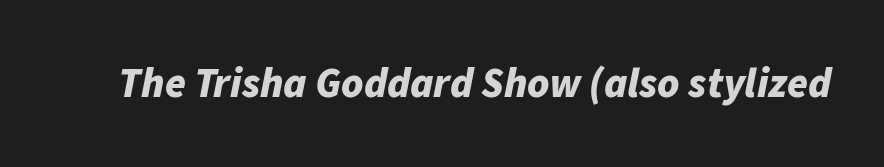
Q: Is the text bold? A: Yes.
Q: Is the text italic (slanted)? A: Yes, it leans right by about 11 degrees.
Q: Is the text underlined? A: No.
Q: Is the spacing between letters normal or unusually wide? A: Normal.
Q: Width (condensed, normal, or wide)? A: Normal.
Q: Stroke contrast? A: Low.
Q: x-height? A: Medium.
Q: Monospaced? A: No.
